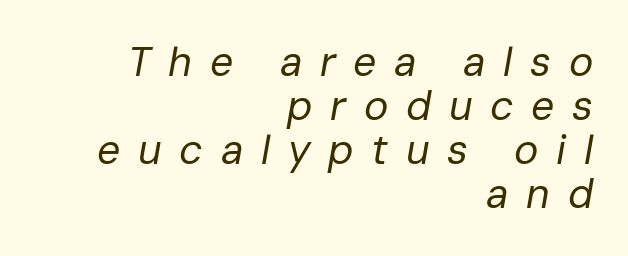
Q: Is the text bold? A: No.
Q: Is the text italic (slanted)? A: Yes, it leans right by about 10 degrees.
Q: Is the text underlined? A: No.
Q: How is the paragraph aligned? A: Right-aligned.
Q: Is the spacing between letters normal or unusually wide? A: Unusually wide.
Q: Is the spacing between lines tight, normal or loose? A: Tight.
Q: Width (condensed, normal, or wide)? A: Normal.
Q: Stroke contrast? A: Low.
Q: x-height? A: Medium.
Q: Monospaced? A: No.
